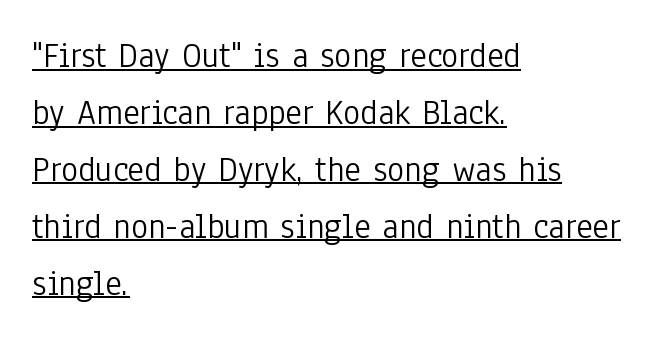
Q: Is the text bold? A: No.
Q: Is the text italic (slanted)? A: No, it is upright.
Q: Is the typeface a serif or a sans-serif typeface? A: Sans-serif.
Q: Is the text underlined? A: Yes.
Q: How is the paragraph aligned? A: Left-aligned.
Q: Is the spacing between letters normal or unusually wide? A: Normal.
Q: Is the spacing between lines tight, normal or loose? A: Normal.
Q: Width (condensed, normal, or wide)? A: Condensed.
Q: Stroke contrast? A: Low.
Q: x-height? A: Medium.
Q: Monospaced? A: No.
